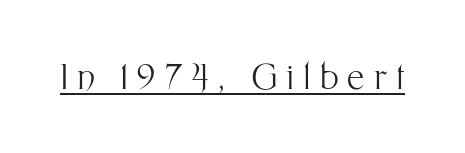
The letters stand straight up with perfectly vertical stems. This reads as an unemphasized weight, regular at the heaviest. These lines are rendered in a variable-pitch font. The sample's only ornament is a line tracing under the words. You could only call the tracking loose — the letters float apart. Letterform terminals end flat and unadorned throughout the passage.
